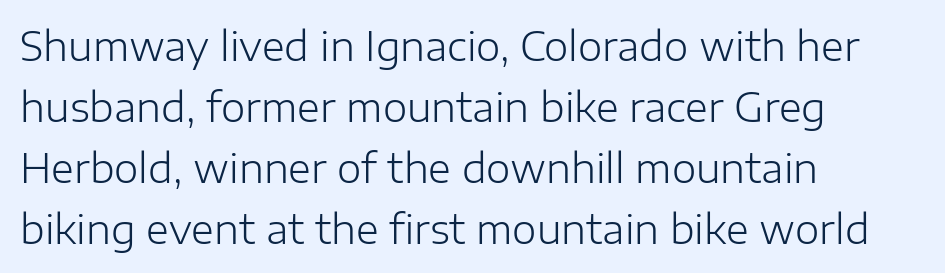
{"serif": "no", "italic": "no", "bold": "no", "weight": "light", "width": "normal", "stroke_contrast": "low", "x_height": "medium", "monospaced": "no", "underline": "no", "align": "left", "line_spacing": "normal", "line_spacing_ratio": 1.56, "letter_spacing": "normal", "letter_spacing_em": 0.0, "glyph_px": 39}
